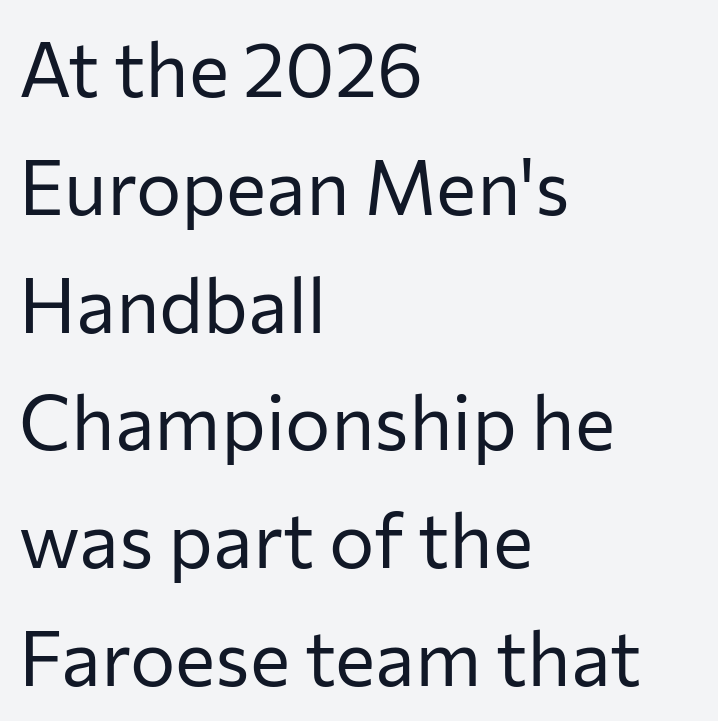
Q: Is the text bold? A: No.
Q: Is the text italic (slanted)? A: No, it is upright.
Q: Is the typeface a serif or a sans-serif typeface? A: Sans-serif.
Q: Is the text underlined? A: No.
Q: How is the paragraph aligned? A: Left-aligned.
Q: Is the spacing between letters normal or unusually wide? A: Normal.
Q: Is the spacing between lines tight, normal or loose? A: Normal.
Q: Width (condensed, normal, or wide)? A: Normal.
Q: Stroke contrast? A: Low.
Q: x-height? A: Medium.
Q: Monospaced? A: No.
